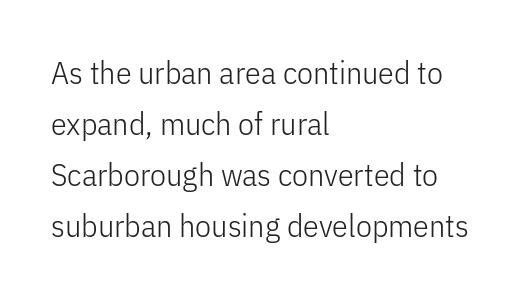
To sum up the face: it is a sans, with no serifs. These lines are set flush left with a ragged right edge. Between one letter and the next there's only the usual sliver of space. The typesetting does not lean heavy: it is not bold. Note the varied advance widths — an 'i' is clearly narrower than an 'm'. Ascenders rise straight up at ninety degrees.
